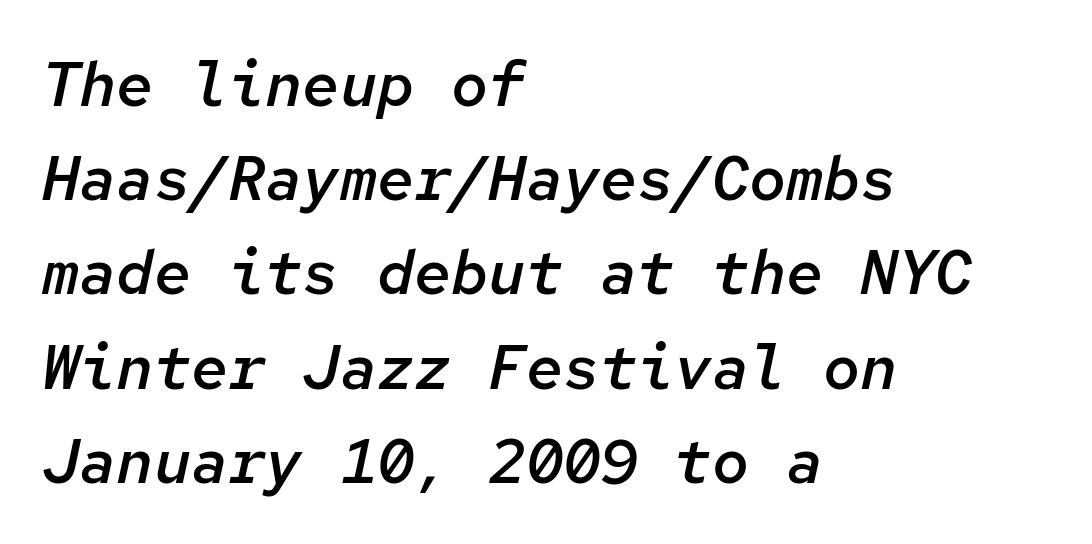
The image shows 62 px semibold type, italic (leaning right), monospaced; set left-aligned, normal line spacing (1.52x), normal letter spacing, not underlined; low stroke contrast and a medium x-height.
